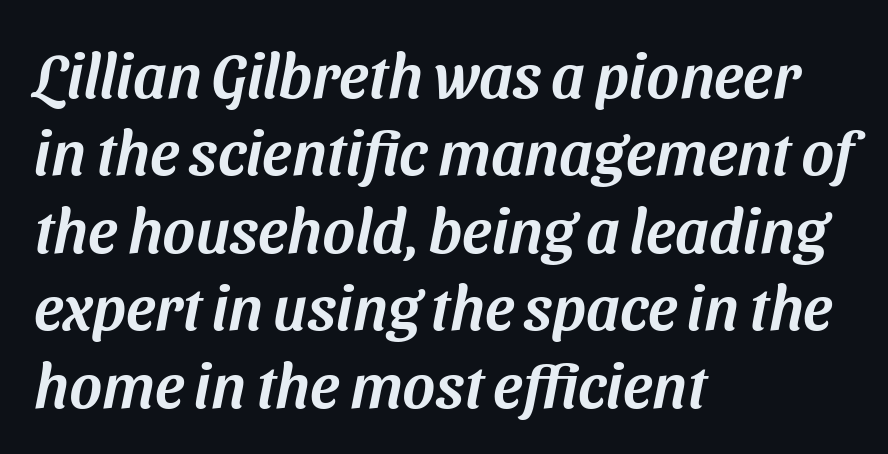
{"serif": "no", "width": "normal", "stroke_contrast": "medium", "x_height": "medium", "monospaced": "no", "underline": "no", "align": "left", "line_spacing": "normal", "line_spacing_ratio": 1.25, "letter_spacing": "normal", "letter_spacing_em": 0.0, "glyph_px": 62}
